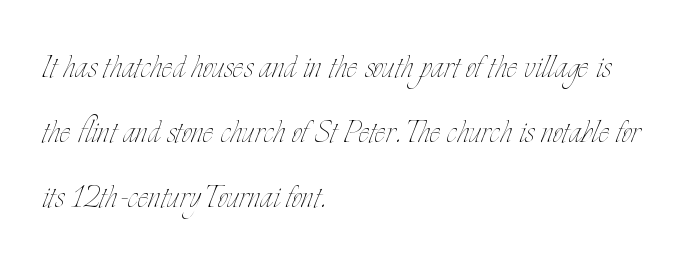
The image shows 41 px thin, condensed type; set left-aligned, normal line spacing (1.58x), normal letter spacing, not underlined; low stroke contrast and a small x-height.
